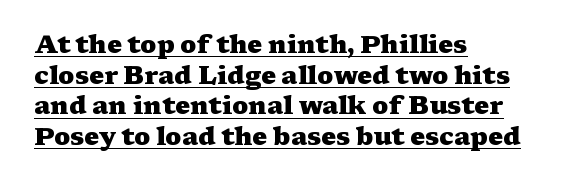
Q: Is the text bold? A: Yes.
Q: Is the text italic (slanted)? A: No, it is upright.
Q: Is the text underlined? A: Yes.
Q: How is the paragraph aligned? A: Left-aligned.
Q: Is the spacing between letters normal or unusually wide? A: Normal.
